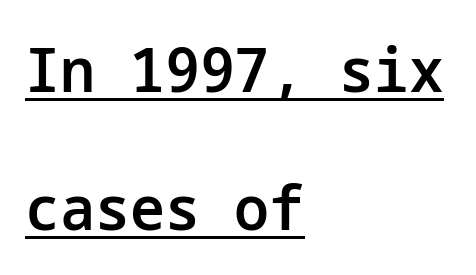
Does extra space separate the letters? No, they use regular spacing. Successive baselines arrive slowly, with a big drop between each. What kind of face is this? One without serifs — a sans. Layout note: lines flush left. The rendering uses the underline text-decoration. The font's upright variant was chosen for this text.
